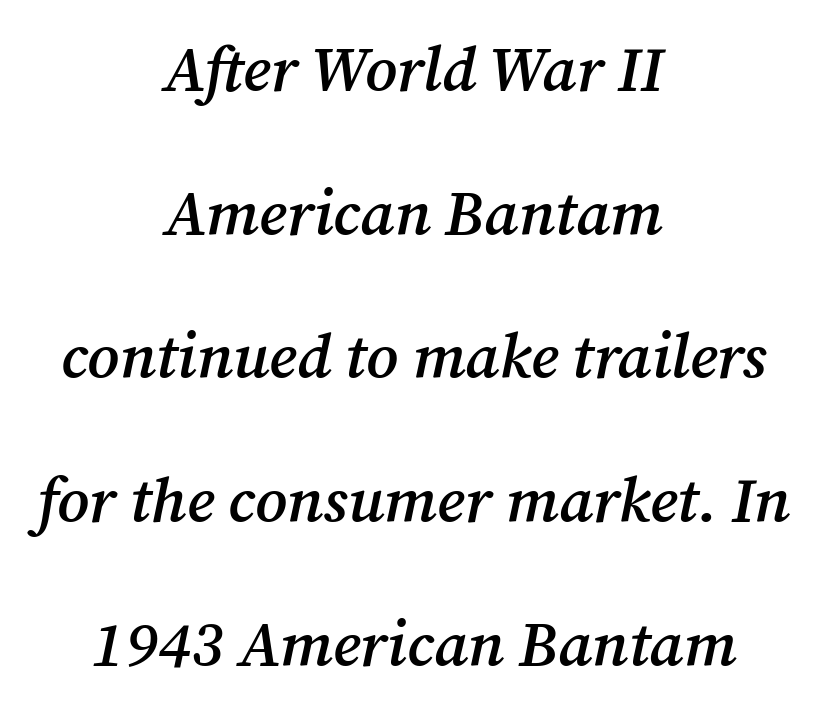
{"serif": "yes", "italic": "yes", "lean": "right", "slant_degrees": 12, "bold": "semi", "weight": "semibold", "width": "normal", "stroke_contrast": "medium", "x_height": "medium", "monospaced": "no", "underline": "no", "align": "center", "line_spacing": "loose", "line_spacing_ratio": 2.28, "letter_spacing": "normal", "letter_spacing_em": 0.0, "glyph_px": 63}
